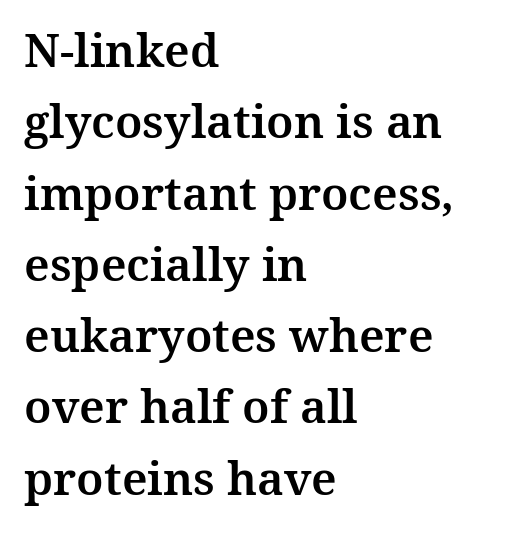
{"serif": "yes", "italic": "no", "width": "normal", "stroke_contrast": "medium", "x_height": "medium", "monospaced": "no", "underline": "no", "align": "left", "line_spacing": "normal", "line_spacing_ratio": 1.55, "letter_spacing": "normal", "letter_spacing_em": 0.0, "glyph_px": 46}
